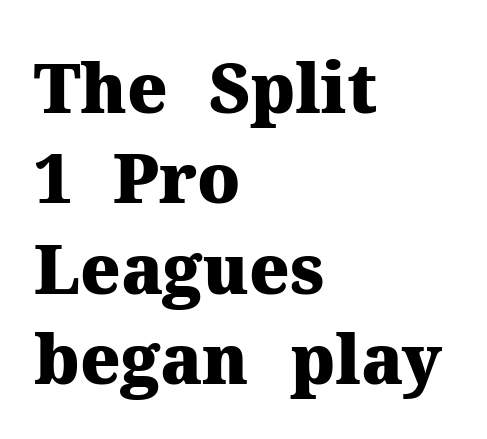
{"serif": "yes", "italic": "no", "bold": "yes", "weight": "heavy", "width": "normal", "stroke_contrast": "medium", "x_height": "medium", "monospaced": "no", "underline": "no", "align": "left", "line_spacing": "normal", "line_spacing_ratio": 1.33, "letter_spacing": "normal", "letter_spacing_em": 0.0, "glyph_px": 68}
